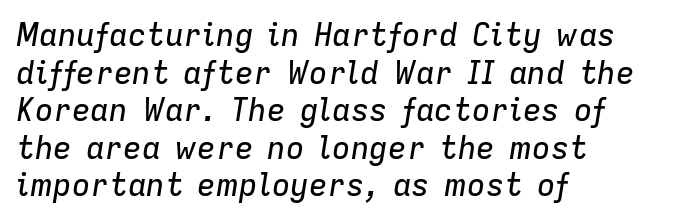
Q: Is the text italic (slanted)? A: Yes, it leans right by about 9 degrees.
Q: Is the text underlined? A: No.
Q: How is the paragraph aligned? A: Left-aligned.
Q: Is the spacing between letters normal or unusually wide? A: Normal.
Q: Width (condensed, normal, or wide)? A: Normal.
Q: Stroke contrast? A: Low.
Q: x-height? A: Medium.
Q: Monospaced? A: No.
